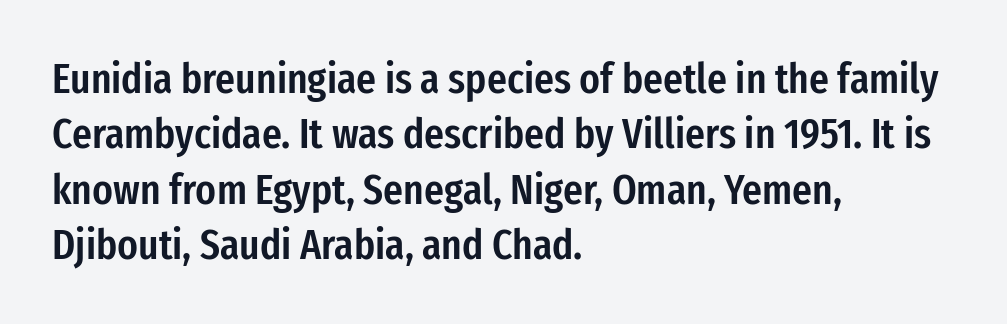
{"serif": "no", "italic": "no", "bold": "semi", "weight": "semibold", "width": "condensed", "stroke_contrast": "low", "x_height": "medium", "monospaced": "no", "underline": "no", "align": "left", "line_spacing": "normal", "line_spacing_ratio": 1.29, "letter_spacing": "normal", "letter_spacing_em": 0.0, "glyph_px": 43}
